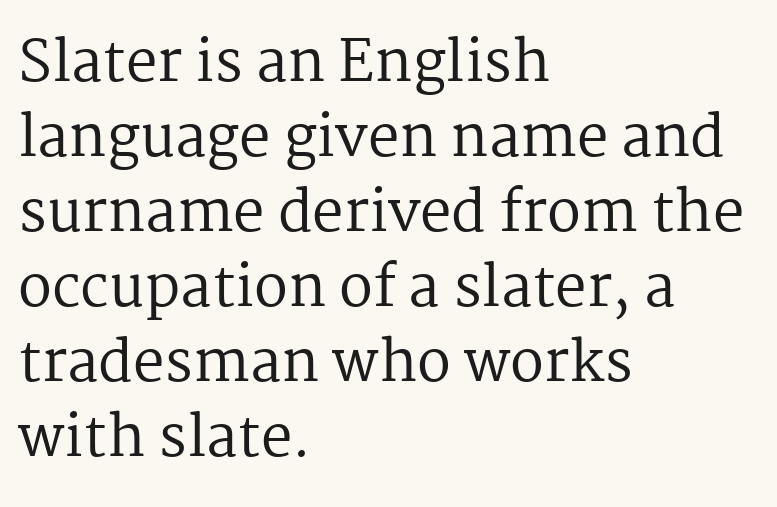
Is the block centered? No — it sits flush against the left margin. Characters remain perfectly vertical along every line. Yep, those are serifs on the letters. The face used here is proportionally spaced, like ordinary book or web type. This rendering leaves character spacing at its baseline value. The lines sit at an ordinary, default distance from one another.
